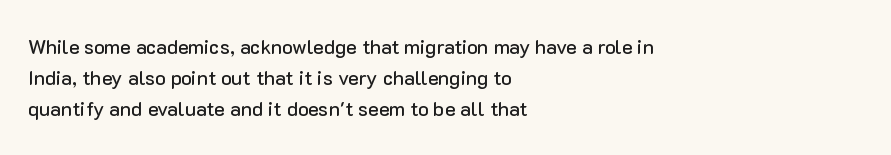
Q: Is the text italic (slanted)? A: No, it is upright.
Q: Is the text underlined? A: No.
Q: How is the paragraph aligned? A: Left-aligned.
Q: Is the spacing between letters normal or unusually wide? A: Normal.
Q: Is the spacing between lines tight, normal or loose? A: Normal.
